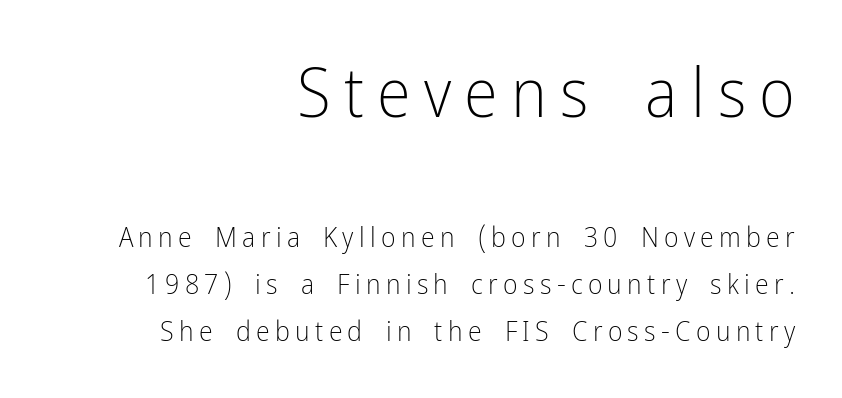
{"serif": "no", "italic": "no", "bold": "no", "weight": "light", "width": "condensed", "stroke_contrast": "low", "x_height": "medium", "monospaced": "no", "underline": "no", "align": "right", "line_spacing": "normal", "line_spacing_ratio": 1.68, "larger_block": "first", "size_ratio": 2.46, "glyph_px": 69}
